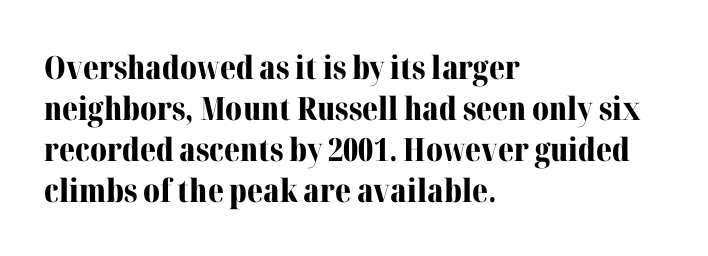
Each letter keeps its own natural width here, so spacing adapts to shape. Strong, thick strokes mark this as bold type. Is there any slant? The stems are plumb. This rendering employs a face with finishing strokes, i.e., a serif. Is the letter spacing exaggerated? No — it looks like the ordinary default.
